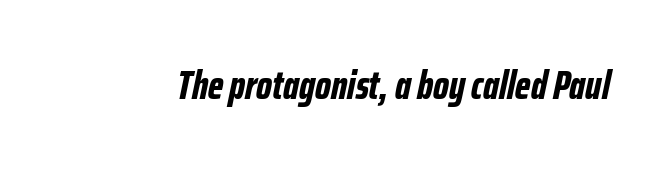
This sample uses an oblique cut, with every glyph tilted off the vertical. Stroke thickness is high; the sample reads as a true bold. Note the varied advance widths — an 'i' is clearly narrower than an 'm'. The face used here is rendered with its standard letterfit.
